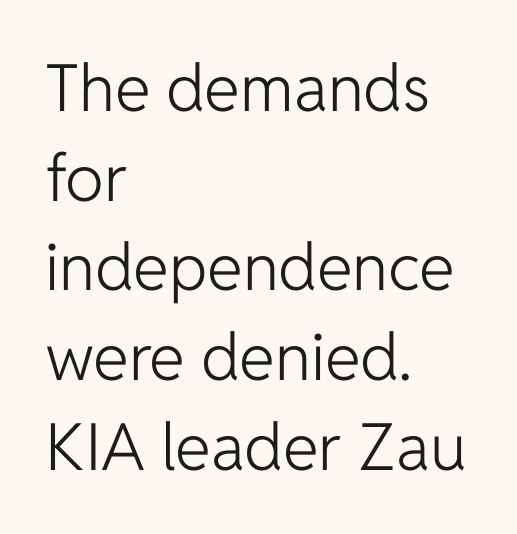
Posture: vertical. The passage is arranged the way most books set body copy — flush left. Standard letterfit; no display-style spreading of the glyphs. Note the varied advance widths — an 'i' is clearly narrower than an 'm'.
